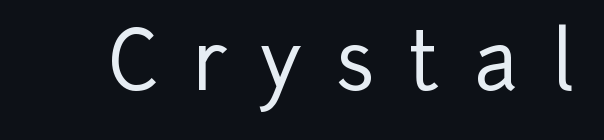
There is plenty of visible air inserted between adjacent glyphs. This sample uses a sans-serif face. The rendering uses natural spacing where letterforms have individual widths. Posture: vertical. Check the space under the baseline: it is left empty.
